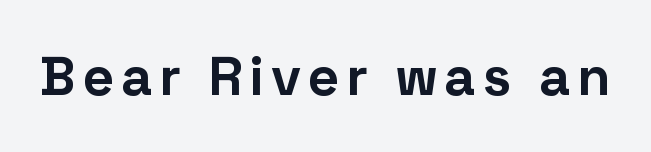
Q: Is the text bold? A: Yes.
Q: Is the text italic (slanted)? A: No, it is upright.
Q: Is the typeface a serif or a sans-serif typeface? A: Sans-serif.
Q: Is the text underlined? A: No.
Q: Width (condensed, normal, or wide)? A: Normal.
Q: Stroke contrast? A: Low.
Q: x-height? A: Medium.
Q: Monospaced? A: No.
